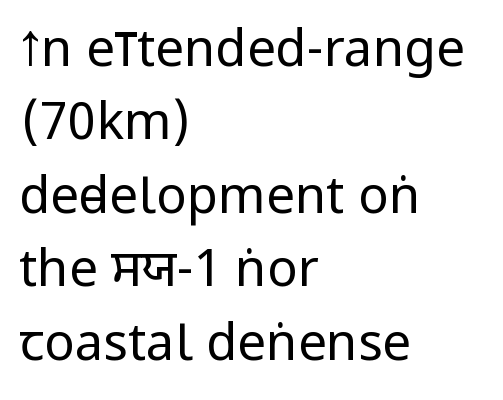
{"serif": "no", "italic": "no", "bold": "no", "weight": "regular", "width": "condensed", "stroke_contrast": "low", "underline": "no", "align": "left", "line_spacing": "normal", "line_spacing_ratio": 1.44, "letter_spacing": "normal", "letter_spacing_em": 0.0, "glyph_px": 51}
